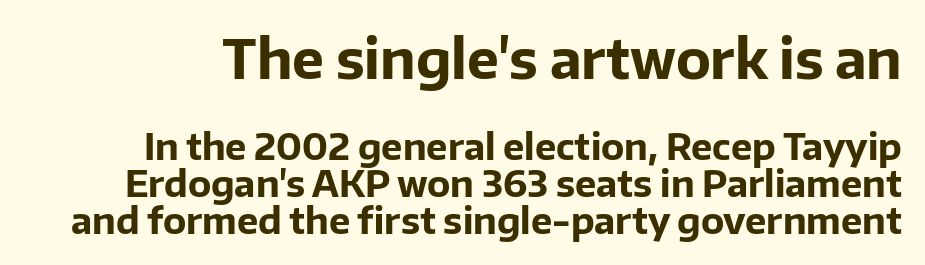
Character widths vary here, with narrow letters taking less room than wide ones. Inter-character spacing is left at the font's built-in metrics. These lines were composed using upright roman letters. Notice how thick the strokes are: this is what a full bold looks like.
